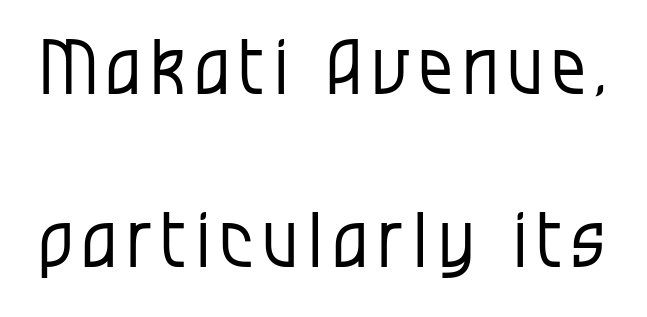
The space between consecutive lines is lavish. Varying glyph widths throughout — classic text-font behaviour. Look at the bottom of the vertical strokes: they stop flat, with no serifs. Tall strokes in this sample are plumb rather than angled. Bold? No — there's no thickening of the strokes.
